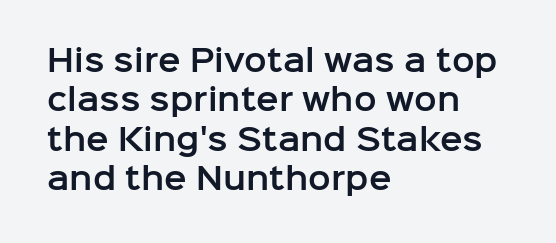
{"serif": "no", "italic": "no", "width": "normal", "stroke_contrast": "low", "x_height": "medium", "monospaced": "no", "underline": "no", "align": "left", "line_spacing": "normal", "line_spacing_ratio": 1.31, "letter_spacing": "normal", "letter_spacing_em": 0.0, "glyph_px": 30}
